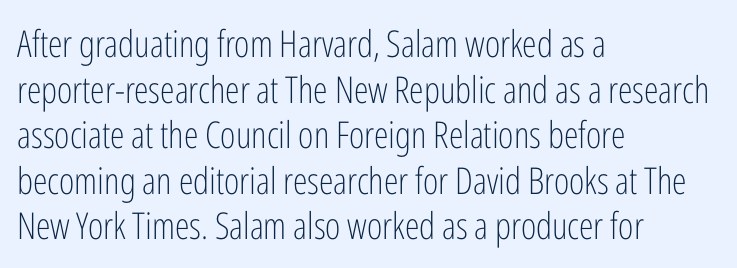
Q: Is the text bold? A: No.
Q: Is the text italic (slanted)? A: No, it is upright.
Q: Is the typeface a serif or a sans-serif typeface? A: Sans-serif.
Q: Is the text underlined? A: No.
Q: How is the paragraph aligned? A: Left-aligned.
Q: Is the spacing between letters normal or unusually wide? A: Normal.
Q: Width (condensed, normal, or wide)? A: Condensed.
Q: Stroke contrast? A: Low.
Q: x-height? A: Medium.
Q: Monospaced? A: No.
